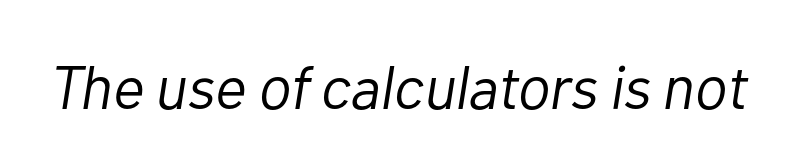
The image shows 61 px light type, italic (leaning right); set normal letter spacing, not underlined; low stroke contrast and a medium x-height.
